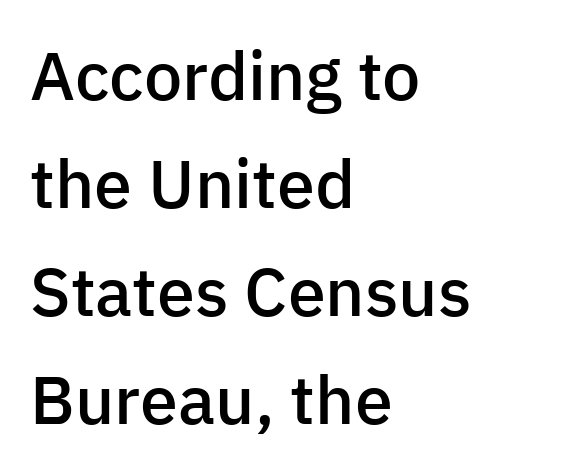
Q: Is the text bold? A: Semi-bold.
Q: Is the text italic (slanted)? A: No, it is upright.
Q: Is the typeface a serif or a sans-serif typeface? A: Sans-serif.
Q: Is the text underlined? A: No.
Q: How is the paragraph aligned? A: Left-aligned.
Q: Is the spacing between letters normal or unusually wide? A: Normal.
Q: Is the spacing between lines tight, normal or loose? A: Normal.
Q: Width (condensed, normal, or wide)? A: Normal.
Q: Stroke contrast? A: Low.
Q: x-height? A: Medium.
Q: Monospaced? A: No.
